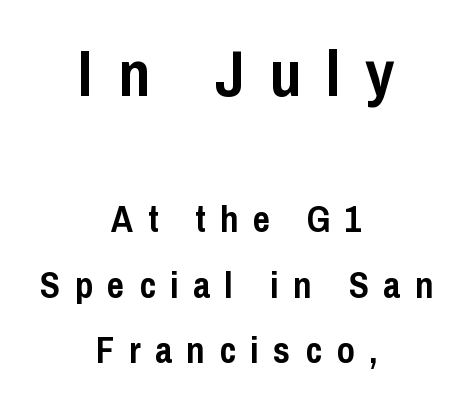
Q: Is the text bold? A: Yes.
Q: Is the text italic (slanted)? A: No, it is upright.
Q: Is the typeface a serif or a sans-serif typeface? A: Sans-serif.
Q: Is the text underlined? A: No.
Q: How is the paragraph aligned? A: Centered.
Q: Is the spacing between letters normal or unusually wide? A: Unusually wide.
Q: Which block of text is set in a larger size, the first (top) or the second (bottom)? A: The first (top) one.
Q: Width (condensed, normal, or wide)? A: Condensed.
Q: Stroke contrast? A: Low.
Q: x-height? A: Medium.
Q: Monospaced? A: No.
